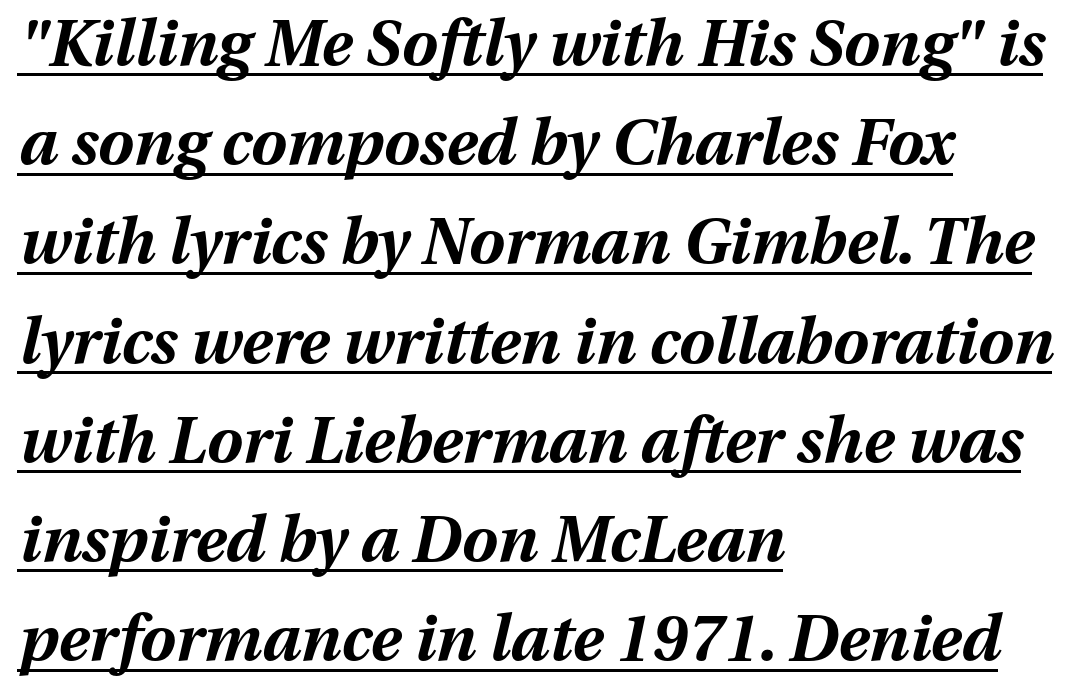
The block of text has a typical density, with ordinary space between rows. Caption: lettering with a line underneath. What stands out about the letter spacing? Nothing — it is the standard amount. Each line starts at the same left margin while the right side varies. Emphasis-style slanted type is in use. You could not count columns in this text — the font is proportionally spaced.
